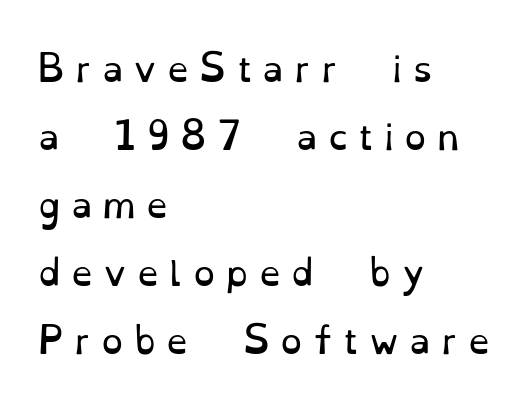
A clean baseline with only descenders dipping below it. Each letter keeps its own natural width here, so spacing adapts to shape. The line texture is sparse and dotted thanks to wide tracking. The leading is generous, giving the passage an open texture. Does the copy run flush right? No — it runs flush left.
